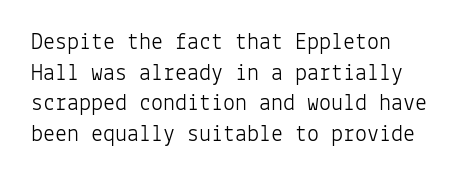
The image shows 24 px text type, upright; set left-aligned, normal line spacing (1.28x), normal letter spacing, not underlined.
